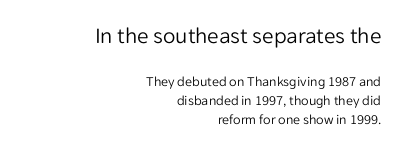
In CSS terms this would be text-align: right. Rows of type keep a routine distance in the vertical direction. The baseline area is clear. Default kerning and tracking; the words read as compact shapes.
